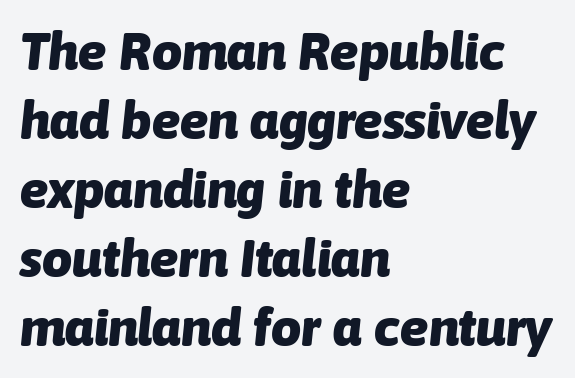
Tracking here is standard; glyphs follow each other at the usual distance. This rendering features lettering with no underline. I'd describe the lettering as bold — thick and assertive. Rendered with sloped, italic letterforms.
